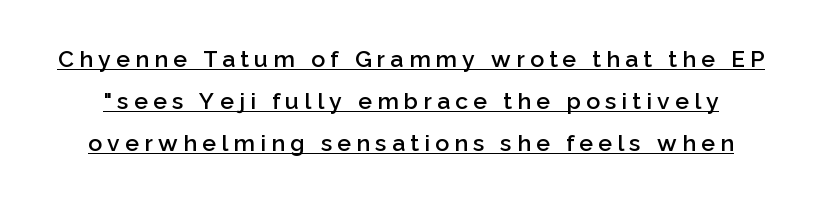
Q: Is the text bold? A: Semi-bold.
Q: Is the text italic (slanted)? A: No, it is upright.
Q: Is the text underlined? A: Yes.
Q: Is the spacing between letters normal or unusually wide? A: Unusually wide.
